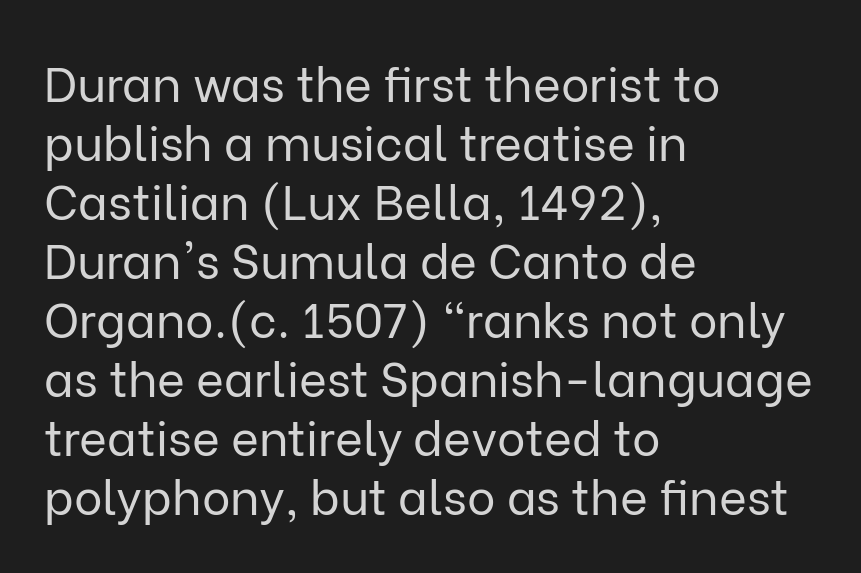
{"serif": "no", "italic": "no", "bold": "no", "weight": "regular", "width": "normal", "stroke_contrast": "low", "x_height": "medium", "monospaced": "no", "underline": "no", "align": "left", "line_spacing_ratio": 1.23, "letter_spacing": "normal", "letter_spacing_em": 0.0, "glyph_px": 48}
